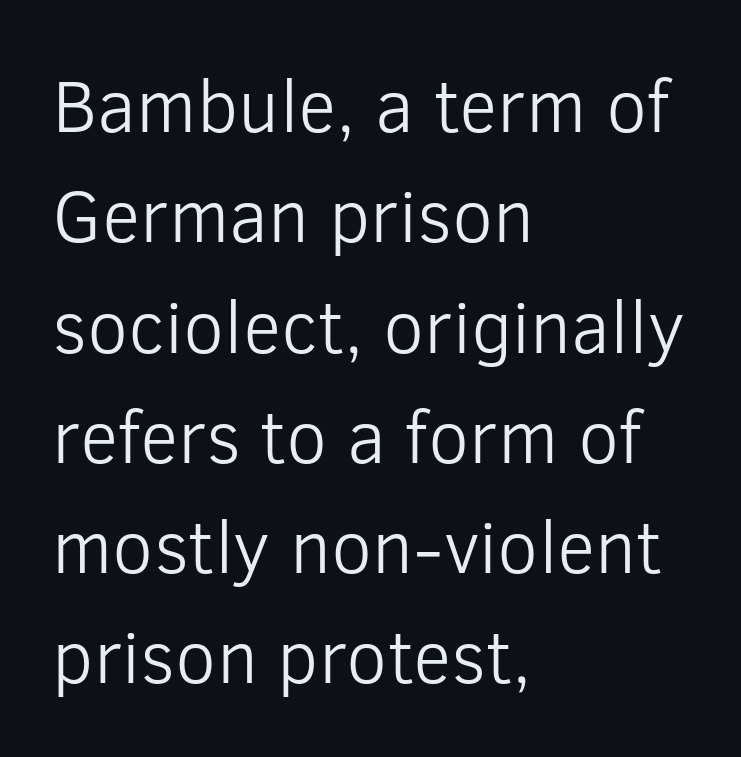
What's the leading like? Ordinary, nothing unusual. Here the designer chose a conventional face with non-uniform glyph widths. Here the glyphs are tracked normally, forming tight word shapes. Posture: upright roman. Weight: regular or lighter. Does the type have serifs? No, each stem ends abruptly.
